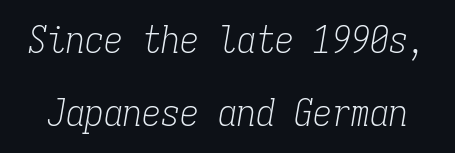
The cut favours lightness, reaching ordinary text weight at its darkest. Compared with typical body copy, the letter spacing here is the same. Is this a fixed-width face? Yes — each glyph sits in an identical cell. The whole block is typeset with a tilt. What's the leading like? Stretched, with rows far apart.
